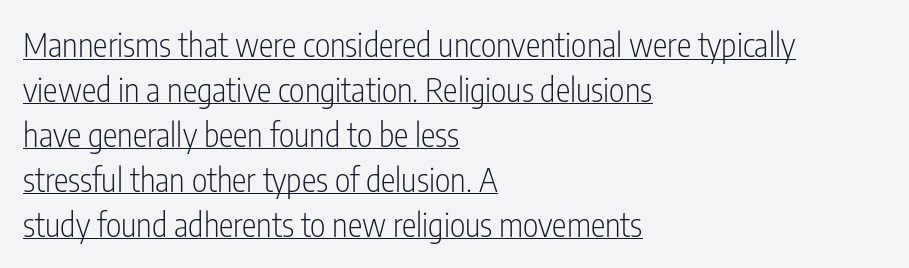
The typesetter chose a ragged-right arrangement here. Nothing sits at the stroke ends, so this counts as sans-serif. The characters are drawn with everyday or finer stroke widths. This sample carries an underscore along the baseline area. Proportional: the letters do not fall into vertical columns.
